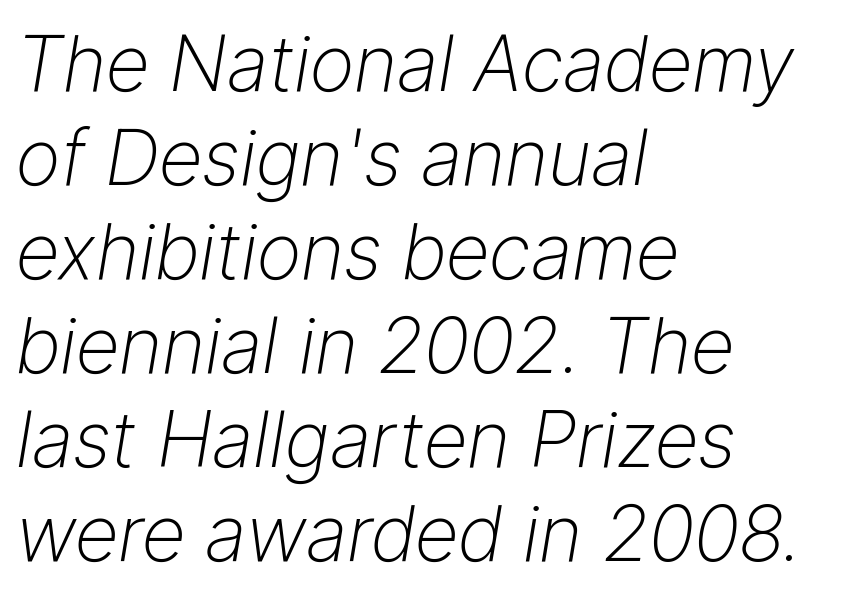
Character widths vary here, with narrow letters taking less room than wide ones. This sample uses an oblique cut, with every glyph tilted off the vertical. A typesetter would call this zero additional tracking. These glyphs show unthickened strokes, regular width or finer. Each row of text sits above clean, open space.
